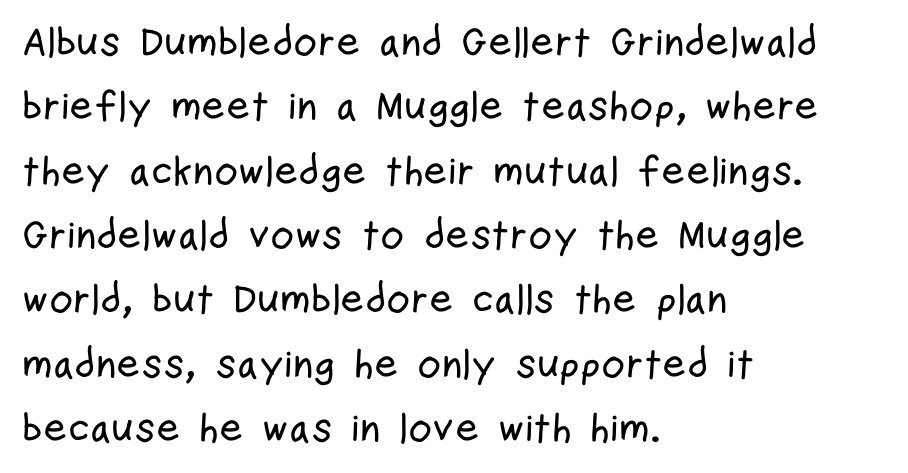
The image shows 41 px condensed sans-serif type, upright; set left-aligned, normal line spacing (1.57x), normal letter spacing, not underlined; low stroke contrast and a medium x-height.
